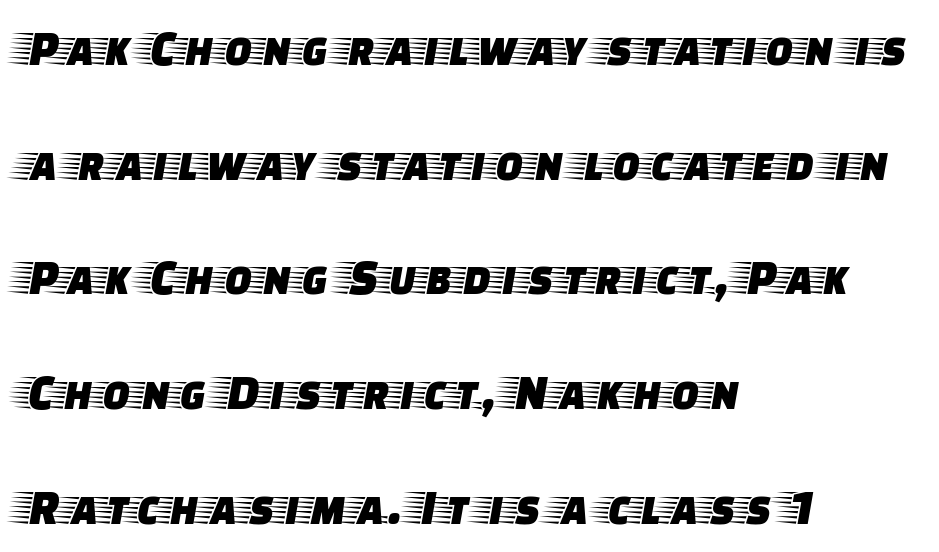
{"serif": "yes", "width": "wide", "stroke_contrast": "low", "x_height": "large", "monospaced": "no", "underline": "no", "align": "left", "line_spacing": "loose", "line_spacing_ratio": 2.25, "letter_spacing": "normal", "letter_spacing_em": 0.0, "glyph_px": 51}
